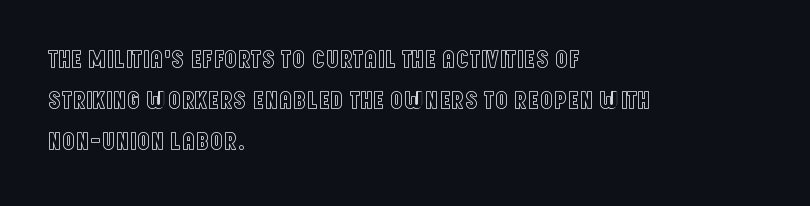
The image shows 26 px text type, upright; set left-aligned, normal line spacing (1.58x), normal letter spacing, not underlined.
